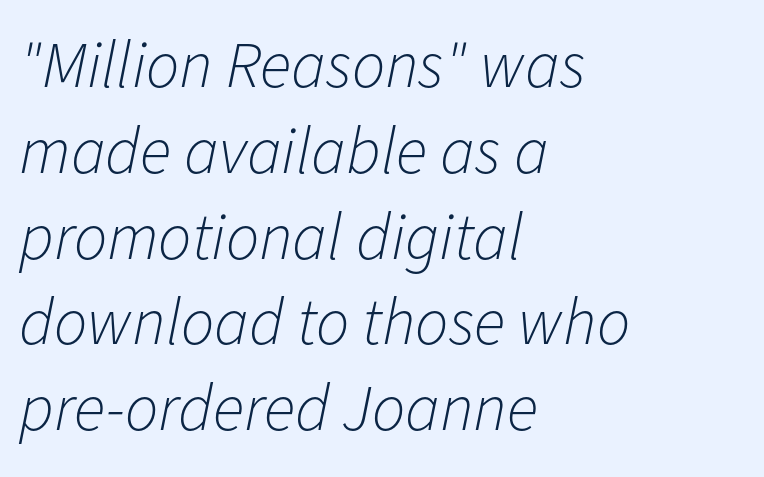
{"italic": "yes", "lean": "right", "slant_degrees": 11, "bold": "no", "weight": "light", "width": "normal", "stroke_contrast": "low", "x_height": "medium", "monospaced": "no", "underline": "no", "align": "left", "line_spacing": "normal", "line_spacing_ratio": 1.3, "letter_spacing": "normal", "letter_spacing_em": 0.0, "glyph_px": 66}
